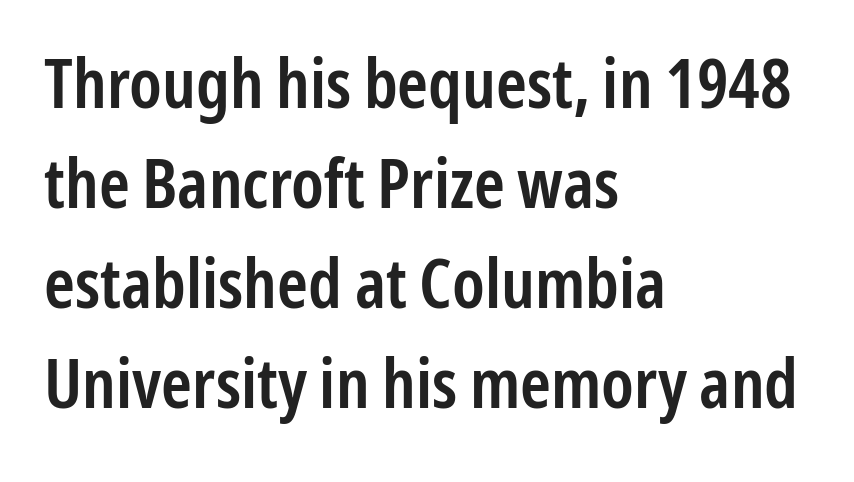
{"serif": "no", "italic": "no", "bold": "semi", "weight": "semibold", "width": "condensed", "stroke_contrast": "low", "x_height": "medium", "monospaced": "no", "underline": "no", "align": "left", "line_spacing": "normal", "line_spacing_ratio": 1.45, "letter_spacing": "normal", "letter_spacing_em": 0.0, "glyph_px": 69}
